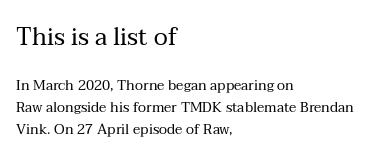
Q: Is the text bold? A: No.
Q: Is the text italic (slanted)? A: No, it is upright.
Q: Is the text underlined? A: No.
Q: How is the paragraph aligned? A: Left-aligned.
Q: Is the spacing between letters normal or unusually wide? A: Normal.
Q: Is the spacing between lines tight, normal or loose? A: Normal.
Q: Which block of text is set in a larger size, the first (top) or the second (bottom)? A: The first (top) one.
